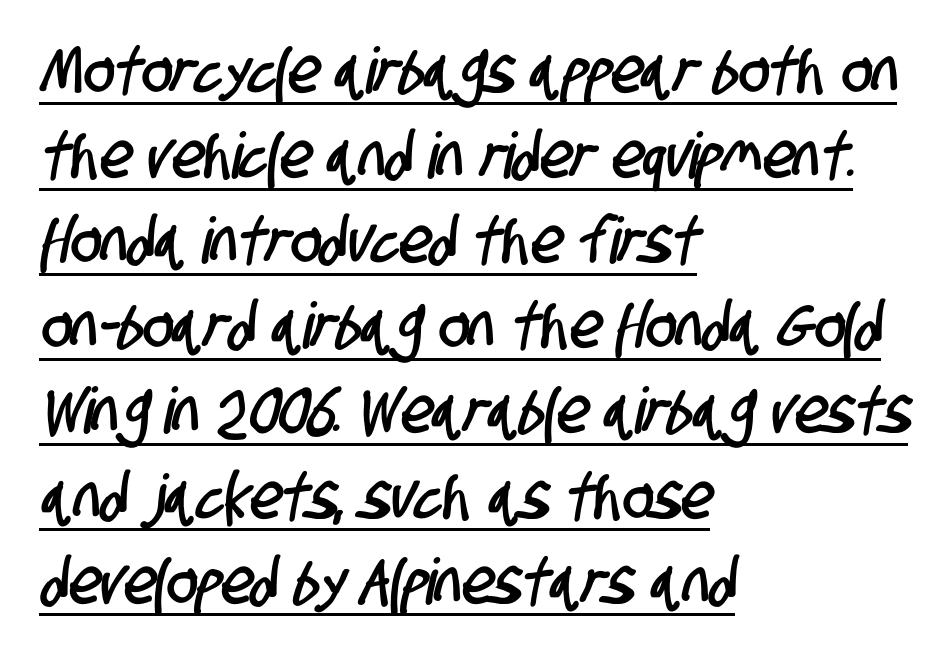
{"serif": "no", "width": "condensed", "stroke_contrast": "low", "x_height": "large", "monospaced": "no", "underline": "yes", "align": "left", "line_spacing": "normal", "line_spacing_ratio": 1.33, "letter_spacing": "normal", "letter_spacing_em": 0.0, "glyph_px": 64}
